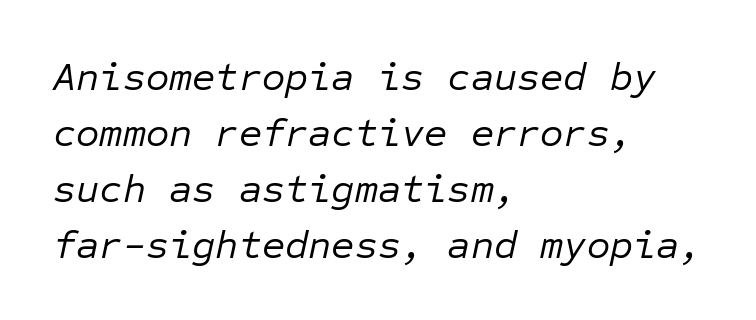
The image shows 40 px regular-weight type, italic (leaning right), monospaced; set left-aligned, normal line spacing (1.4x), normal letter spacing, not underlined; low stroke contrast and a medium x-height.
